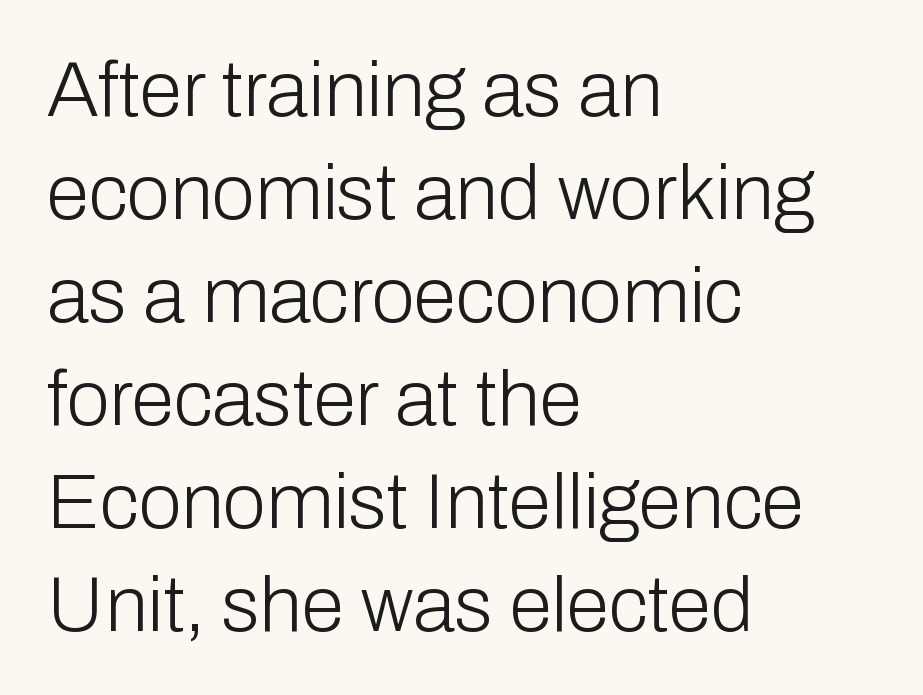
The image shows 78 px light sans-serif type, upright; set left-aligned, normal line spacing (1.32x), normal letter spacing, not underlined; low stroke contrast and a medium x-height.
